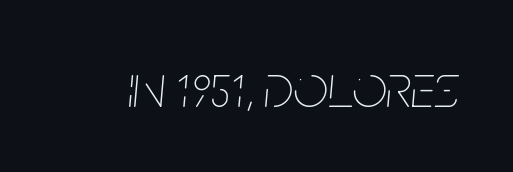
The image shows 61 px thin, condensed type, italic (leaning right); set normal letter spacing, not underlined; low stroke contrast and a large x-height.
